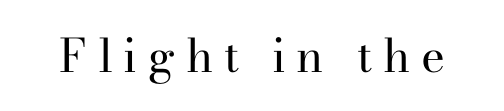
This is serif lettering, the kind often seen in printed books. Has an underline been added? It has not. A typesetter would call this heavily tracked-out type. Summary of weight: not heavy and not bold. If you drew a line through each stem, it would be perfectly vertical. Proportional: the letters do not fall into vertical columns.
